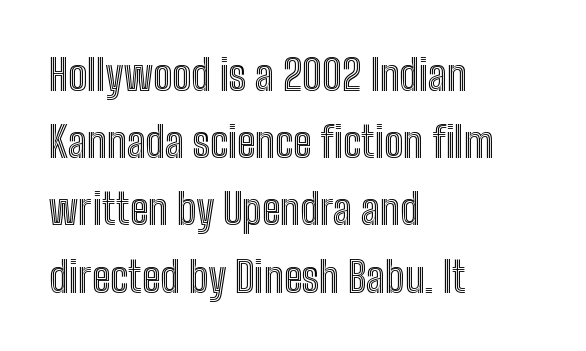
Q: Is the text italic (slanted)? A: No, it is upright.
Q: Is the text underlined? A: No.
Q: How is the paragraph aligned? A: Left-aligned.
Q: Is the spacing between letters normal or unusually wide? A: Normal.
Q: Is the spacing between lines tight, normal or loose? A: Normal.
Q: Width (condensed, normal, or wide)? A: Condensed.
Q: x-height? A: Medium.
Q: Monospaced? A: No.
